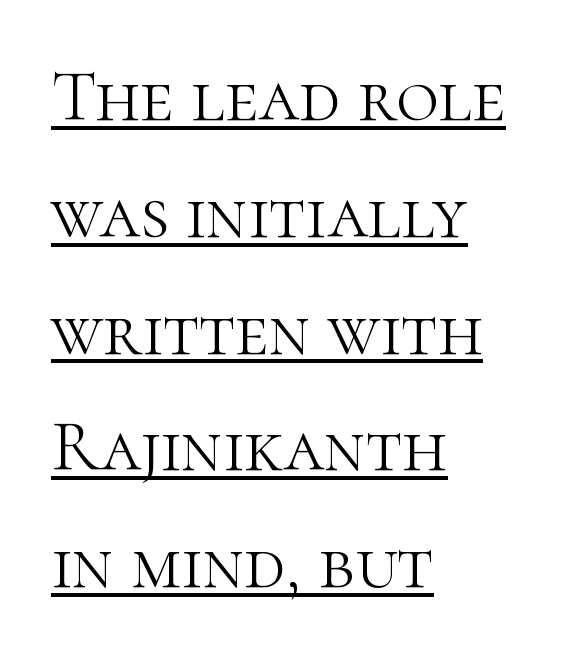
Ascenders rise straight up at ninety degrees. The specimen includes a rule beneath the text block's lines. What stands out about the letter spacing? Nothing — it is the standard amount. Casual observation: everything's shoved over to the left.
